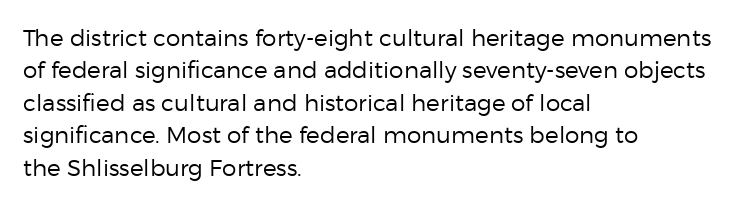
{"italic": "no", "bold": "no", "underline": "no", "align": "left", "line_spacing": "normal", "line_spacing_ratio": 1.41, "letter_spacing": "normal", "letter_spacing_em": 0.0, "glyph_px": 23}
